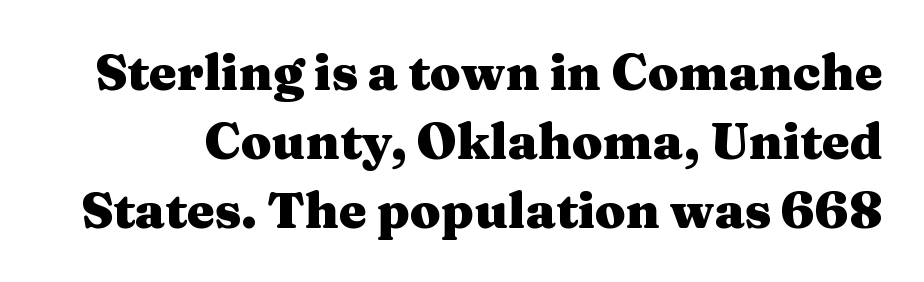
Q: Is the text bold? A: Yes.
Q: Is the text italic (slanted)? A: No, it is upright.
Q: Is the typeface a serif or a sans-serif typeface? A: Serif.
Q: Is the text underlined? A: No.
Q: Is the spacing between letters normal or unusually wide? A: Normal.
Q: Is the spacing between lines tight, normal or loose? A: Normal.
Q: Width (condensed, normal, or wide)? A: Wide.
Q: Stroke contrast? A: Medium.
Q: x-height? A: Medium.
Q: Monospaced? A: No.
